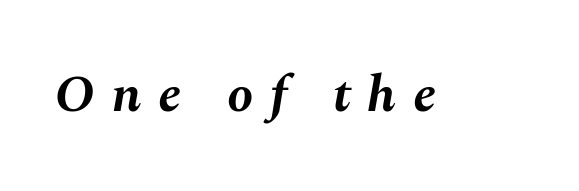
Q: Is the text bold? A: Yes.
Q: Is the text italic (slanted)? A: Yes, it leans right by about 10 degrees.
Q: Is the text underlined? A: No.
Q: Is the spacing between letters normal or unusually wide? A: Unusually wide.
Q: Width (condensed, normal, or wide)? A: Normal.
Q: Stroke contrast? A: Medium.
Q: x-height? A: Medium.
Q: Monospaced? A: No.
